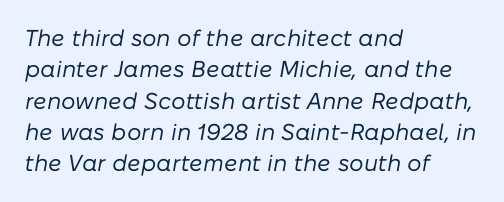
The passage shown is not bold in any degree. The face used here is rendered with its standard letterfit. Would a proofreader flag this as italicized? Yes. What's the leading like? Ordinary, nothing unusual. One-word summary of the alignment: left. Plain, unruled lines of type.
